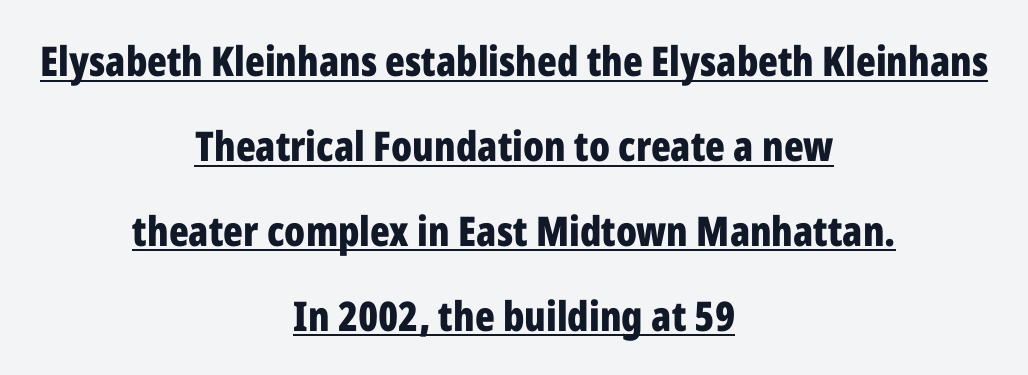
Q: Is the text bold? A: Yes.
Q: Is the text italic (slanted)? A: No, it is upright.
Q: Is the typeface a serif or a sans-serif typeface? A: Sans-serif.
Q: Is the text underlined? A: Yes.
Q: How is the paragraph aligned? A: Centered.
Q: Is the spacing between letters normal or unusually wide? A: Normal.
Q: Is the spacing between lines tight, normal or loose? A: Loose.
Q: Width (condensed, normal, or wide)? A: Condensed.
Q: Stroke contrast? A: Low.
Q: x-height? A: Medium.
Q: Monospaced? A: No.
